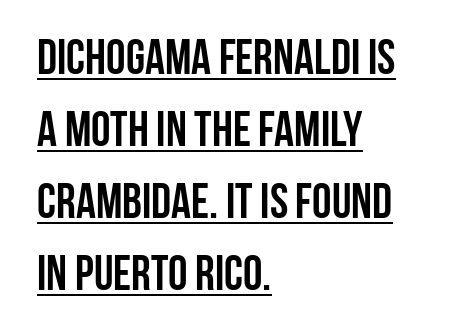
The image shows 49 px semibold, condensed sans-serif type, upright; set left-aligned, normal line spacing (1.47x), normal letter spacing, underlined; low stroke contrast and a large x-height.
